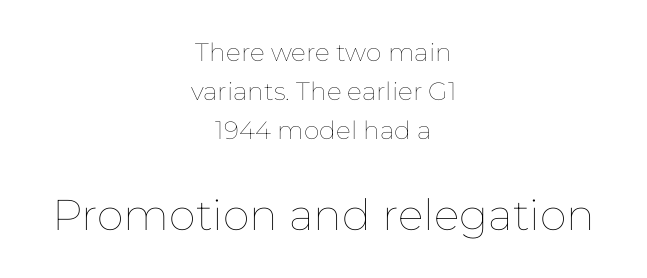
The text block is weighted toward neither margin, spreading evenly from the middle. Students, note that the glyphs here touch the page at normal intervals. The axis of the letterforms is exactly vertical. Descender tails drop into unmarked territory. The face used here is proportionally spaced, like ordinary book or web type.
